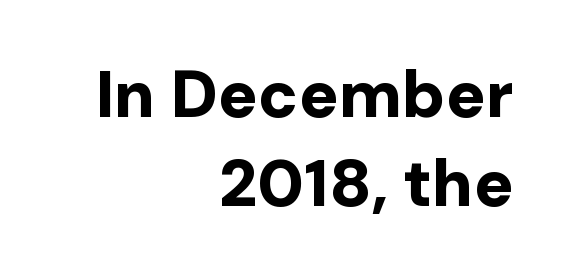
Q: Is the text bold? A: Yes.
Q: Is the text italic (slanted)? A: No, it is upright.
Q: Is the typeface a serif or a sans-serif typeface? A: Sans-serif.
Q: Is the text underlined? A: No.
Q: How is the paragraph aligned? A: Right-aligned.
Q: Is the spacing between letters normal or unusually wide? A: Normal.
Q: Is the spacing between lines tight, normal or loose? A: Normal.
Q: Width (condensed, normal, or wide)? A: Normal.
Q: Stroke contrast? A: Low.
Q: x-height? A: Medium.
Q: Monospaced? A: No.
